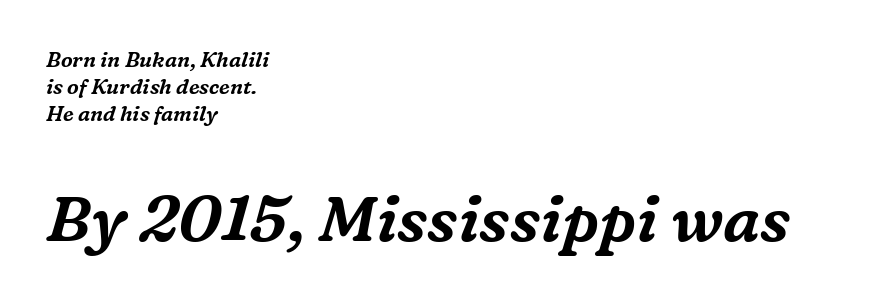
Q: Is the text italic (slanted)? A: Yes, it leans right by about 16 degrees.
Q: Is the typeface a serif or a sans-serif typeface? A: Serif.
Q: Is the text underlined? A: No.
Q: How is the paragraph aligned? A: Left-aligned.
Q: Is the spacing between letters normal or unusually wide? A: Normal.
Q: Is the spacing between lines tight, normal or loose? A: Normal.
Q: Which block of text is set in a larger size, the first (top) or the second (bottom)? A: The second (bottom) one.
Q: Width (condensed, normal, or wide)? A: Normal.
Q: Stroke contrast? A: Medium.
Q: x-height? A: Medium.
Q: Monospaced? A: No.
